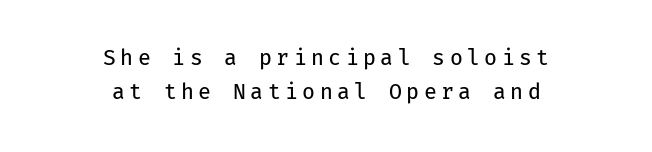
The image shows 21 px text type, upright; set centered, normal line spacing (1.62x), unusually wide letter spacing (+0.21 em), not underlined.
